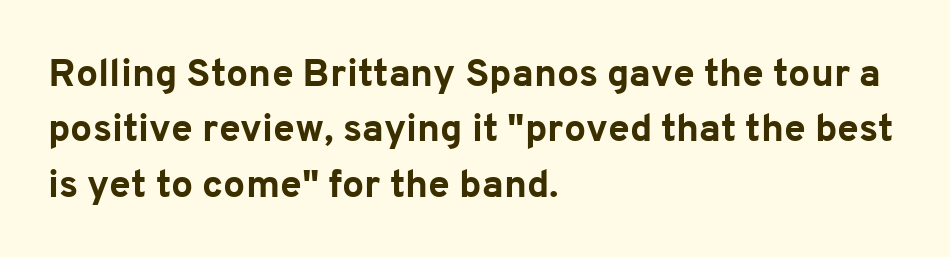
Q: Is the text bold? A: Yes.
Q: Is the text italic (slanted)? A: No, it is upright.
Q: Is the typeface a serif or a sans-serif typeface? A: Sans-serif.
Q: Is the text underlined? A: No.
Q: How is the paragraph aligned? A: Left-aligned.
Q: Is the spacing between letters normal or unusually wide? A: Normal.
Q: Is the spacing between lines tight, normal or loose? A: Normal.
Q: Width (condensed, normal, or wide)? A: Normal.
Q: Stroke contrast? A: Low.
Q: x-height? A: Medium.
Q: Monospaced? A: No.
